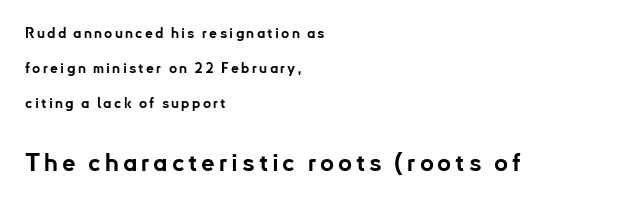
Line beginnings align vertically; line endings do not. This block would shrink considerably if given ordinary leading; it's expanded now. The space beneath each line is pristine and unruled. Is there any slant? The stems are plumb. Bigger letters appear in the bottom chunk; the top chunk is reduced.
